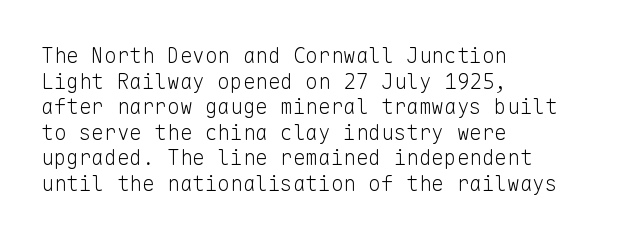
{"italic": "no", "bold": "no", "underline": "no", "align": "left", "line_spacing_ratio": 1.22, "letter_spacing": "normal", "letter_spacing_em": 0.0, "glyph_px": 21}
